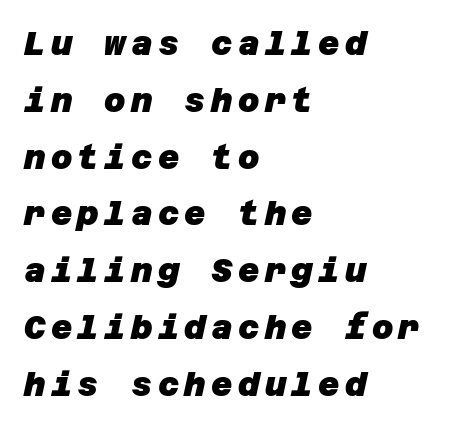
A classic flush-left, rag-right setting is used for this passage. Compared with an ordinary text face, these strokes are far heavier — a full bold. Honestly, there is no underline to notice here at all. You can tell from the bare stems that sans-serif type was used.
